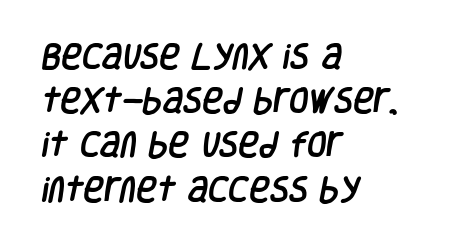
{"serif": "no", "width": "condensed", "stroke_contrast": "low", "x_height": "large", "monospaced": "no", "underline": "no", "align": "left", "line_spacing": "normal", "line_spacing_ratio": 1.58, "letter_spacing": "normal", "letter_spacing_em": 0.0, "glyph_px": 28}
